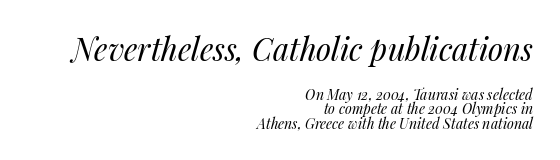
Q: Is the text bold? A: No.
Q: Is the text italic (slanted)? A: Yes, it leans right by about 14 degrees.
Q: Is the text underlined? A: No.
Q: How is the paragraph aligned? A: Right-aligned.
Q: Is the spacing between letters normal or unusually wide? A: Normal.
Q: Is the spacing between lines tight, normal or loose? A: Tight.
Q: Which block of text is set in a larger size, the first (top) or the second (bottom)? A: The first (top) one.
Q: Width (condensed, normal, or wide)? A: Normal.
Q: Stroke contrast? A: Medium.
Q: x-height? A: Medium.
Q: Monospaced? A: No.
